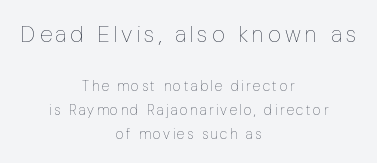
Q: Is the text bold? A: No.
Q: Is the text italic (slanted)? A: No, it is upright.
Q: Is the text underlined? A: No.
Q: How is the paragraph aligned? A: Centered.
Q: Which block of text is set in a larger size, the first (top) or the second (bottom)? A: The first (top) one.
